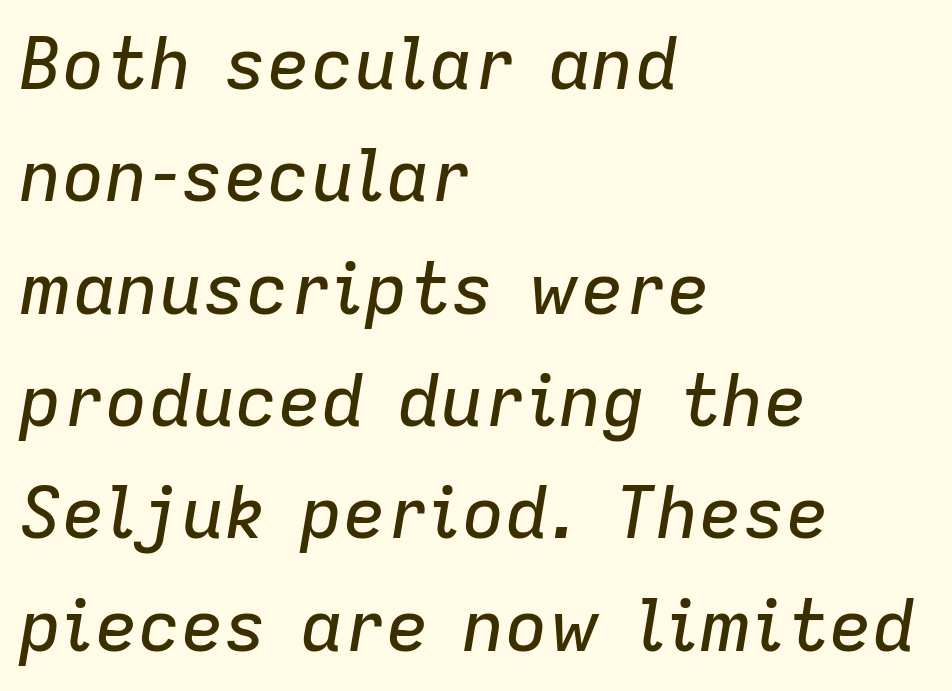
Q: Is the text italic (slanted)? A: Yes, it leans right by about 9 degrees.
Q: Is the text underlined? A: No.
Q: How is the paragraph aligned? A: Left-aligned.
Q: Is the spacing between letters normal or unusually wide? A: Normal.
Q: Is the spacing between lines tight, normal or loose? A: Normal.
Q: Width (condensed, normal, or wide)? A: Normal.
Q: Stroke contrast? A: Low.
Q: x-height? A: Medium.
Q: Monospaced? A: No.
